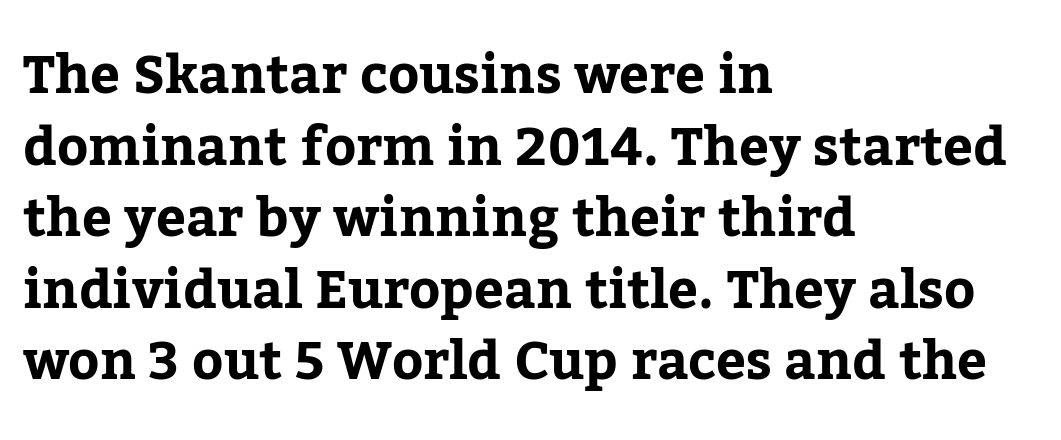
{"serif": "yes", "italic": "no", "width": "normal", "stroke_contrast": "low", "x_height": "medium", "monospaced": "no", "underline": "no", "align": "left", "line_spacing": "normal", "line_spacing_ratio": 1.35, "letter_spacing": "normal", "letter_spacing_em": 0.0, "glyph_px": 53}
